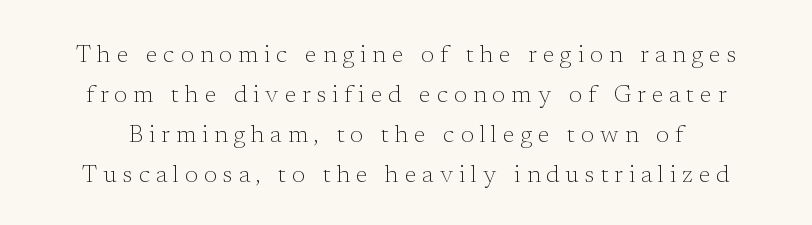
The image shows 24 px text type, upright; set normal line spacing (1.66x), unusually wide letter spacing (+0.25 em), not underlined.
